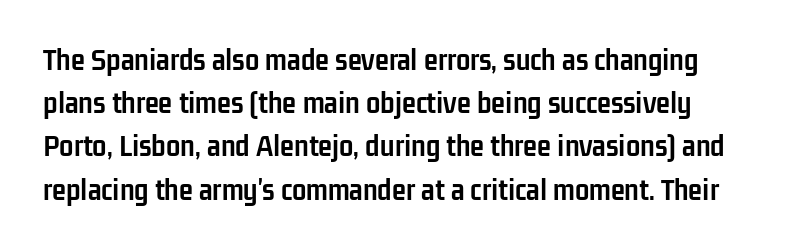
{"serif": "no", "italic": "no", "bold": "yes", "weight": "semibold", "width": "condensed", "stroke_contrast": "low", "x_height": "medium", "monospaced": "no", "underline": "no", "line_spacing": "normal", "line_spacing_ratio": 1.35, "letter_spacing": "normal", "letter_spacing_em": 0.0, "glyph_px": 32}
